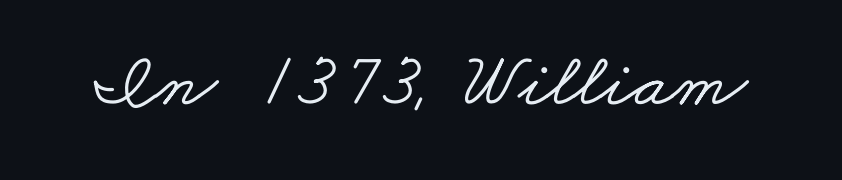
Q: Is the typeface a serif or a sans-serif typeface? A: Serif.
Q: Is the text underlined? A: No.
Q: Is the spacing between letters normal or unusually wide? A: Normal.
Q: Width (condensed, normal, or wide)? A: Wide.
Q: Stroke contrast? A: Low.
Q: x-height? A: Small.
Q: Monospaced? A: No.
